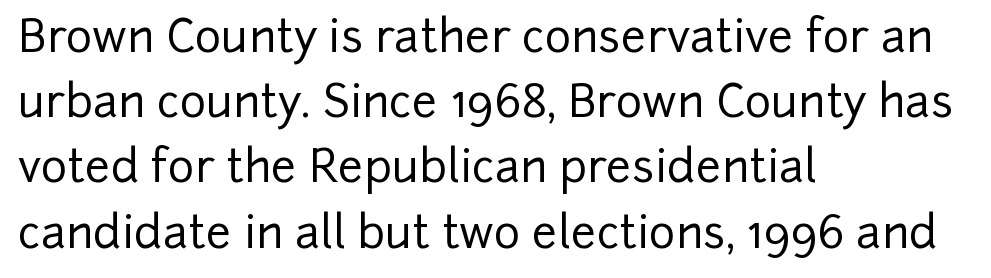
Only glyphs here, with clear space below each row. Tall strokes in this sample are plumb rather than angled. Line spacing here is normal. Is this a fixed-width face? No — the glyphs have proportional, varying widths. No feet cap the strokes, marking this as sans-serif type.
